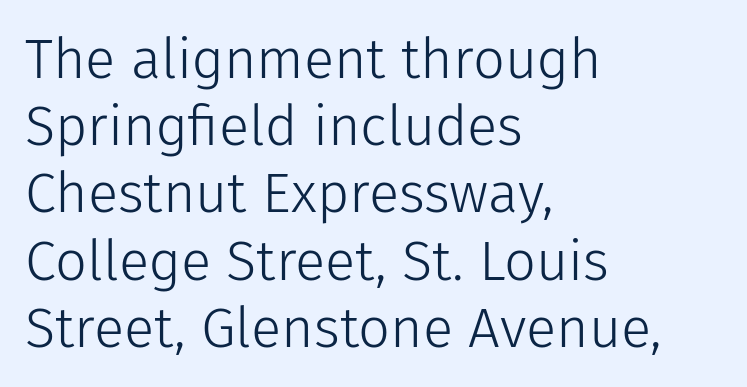
Q: Is the text bold? A: No.
Q: Is the text italic (slanted)? A: No, it is upright.
Q: Is the typeface a serif or a sans-serif typeface? A: Sans-serif.
Q: Is the text underlined? A: No.
Q: How is the paragraph aligned? A: Left-aligned.
Q: Is the spacing between letters normal or unusually wide? A: Normal.
Q: Width (condensed, normal, or wide)? A: Normal.
Q: Stroke contrast? A: Low.
Q: x-height? A: Medium.
Q: Monospaced? A: No.
